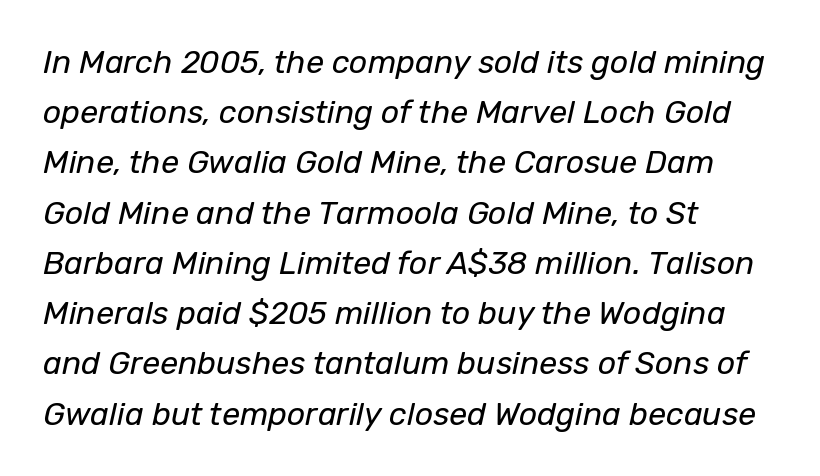
Q: Is the text bold? A: No.
Q: Is the text italic (slanted)? A: Yes, it leans right by about 12 degrees.
Q: Is the text underlined? A: No.
Q: How is the paragraph aligned? A: Left-aligned.
Q: Is the spacing between letters normal or unusually wide? A: Normal.
Q: Is the spacing between lines tight, normal or loose? A: Normal.
Q: Width (condensed, normal, or wide)? A: Normal.
Q: Stroke contrast? A: Low.
Q: x-height? A: Medium.
Q: Monospaced? A: No.
